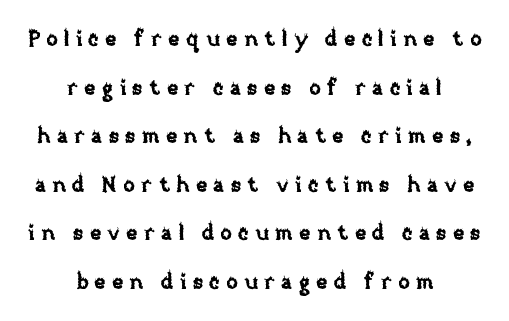
The image shows 21 px text type, upright; set centered, loose line spacing (2.31x), unusually wide letter spacing (+0.3 em), not underlined.
